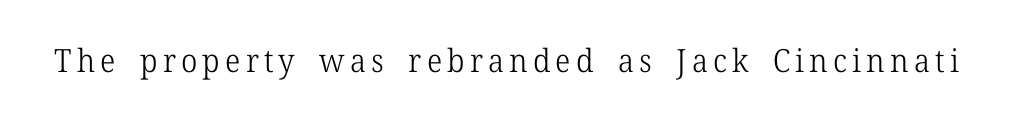
It's the straight-up-and-down kind of type. Font category for this specimen: serif. Note the varied advance widths — an 'i' is clearly narrower than an 'm'. Is the stroke heavy? The answer is a plain regular-or-lighter.
